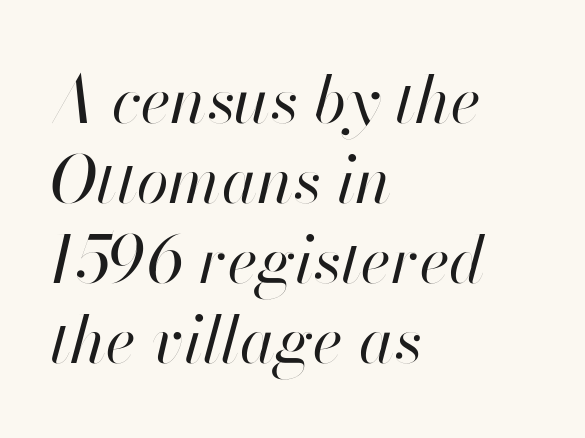
Q: Is the text bold? A: No.
Q: Is the text italic (slanted)? A: Yes, it leans right by about 13 degrees.
Q: Is the text underlined? A: No.
Q: How is the paragraph aligned? A: Left-aligned.
Q: Is the spacing between letters normal or unusually wide? A: Normal.
Q: Width (condensed, normal, or wide)? A: Normal.
Q: Stroke contrast? A: High.
Q: x-height? A: Small.
Q: Monospaced? A: No.
